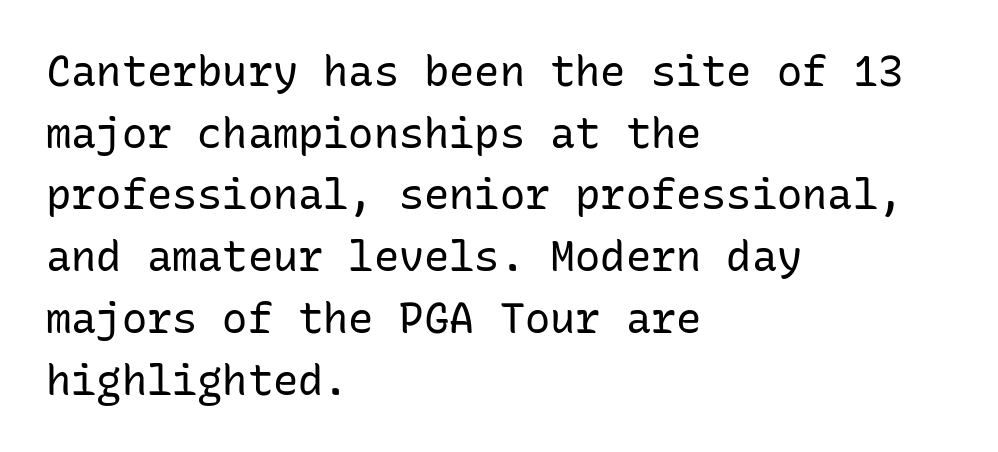
{"serif": "no", "italic": "no", "bold": "no", "weight": "regular", "width": "normal", "stroke_contrast": "low", "x_height": "medium", "monospaced": "yes", "underline": "no", "align": "left", "line_spacing": "normal", "line_spacing_ratio": 1.47, "letter_spacing": "normal", "letter_spacing_em": 0.0, "glyph_px": 42}
